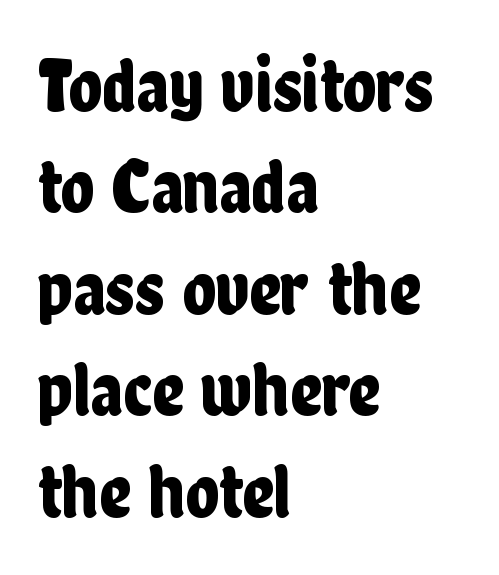
Nope, no serifs anywhere on these letters. Casual observation: everything's shoved over to the left. The designer left line spacing at the default. Proportional: the letters do not fall into vertical columns.
